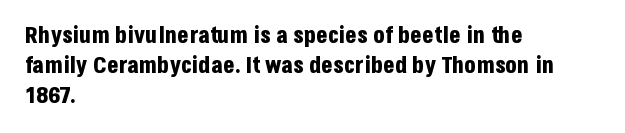
The image shows 24 px bold type, upright; set left-aligned, normal line spacing (1.25x), normal letter spacing, not underlined.
